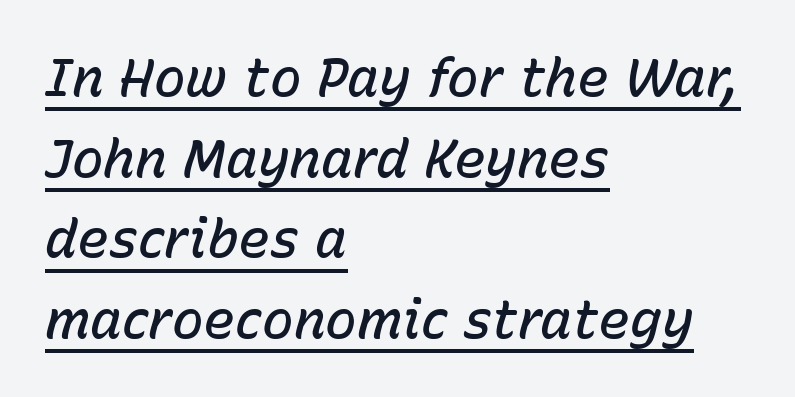
Q: Is the text bold? A: Semi-bold.
Q: Is the text italic (slanted)? A: Yes, it leans right by about 15 degrees.
Q: Is the text underlined? A: Yes.
Q: How is the paragraph aligned? A: Left-aligned.
Q: Is the spacing between letters normal or unusually wide? A: Normal.
Q: Is the spacing between lines tight, normal or loose? A: Normal.
Q: Width (condensed, normal, or wide)? A: Normal.
Q: Stroke contrast? A: Low.
Q: x-height? A: Medium.
Q: Monospaced? A: No.
